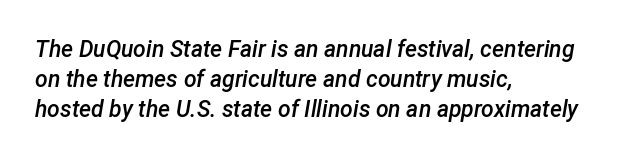
The passage shown leans; its letterforms are oblique. A typesetter would call this zero additional tracking. One glance says typical: line gaps are just what's usual. The letters are semibold — heavier than regular but short of a full bold. This rendering uses left alignment, leaving the right contour irregular.
